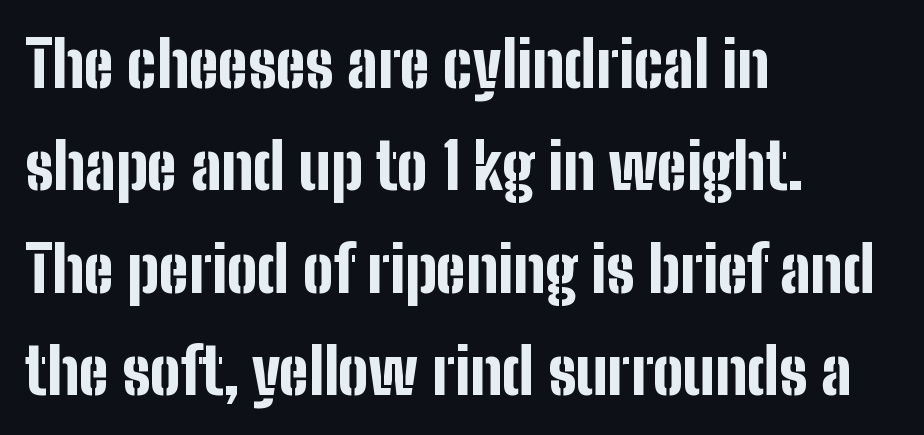
The image shows 64 px bold, condensed sans-serif type, upright; set left-aligned, normal line spacing (1.6x), normal letter spacing, not underlined; low stroke contrast and a medium x-height.
